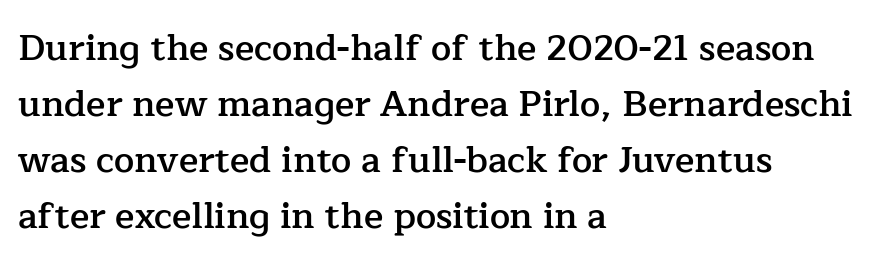
Q: Is the text bold? A: Semi-bold.
Q: Is the text italic (slanted)? A: No, it is upright.
Q: Is the typeface a serif or a sans-serif typeface? A: Serif.
Q: Is the text underlined? A: No.
Q: How is the paragraph aligned? A: Left-aligned.
Q: Is the spacing between letters normal or unusually wide? A: Normal.
Q: Is the spacing between lines tight, normal or loose? A: Normal.
Q: Width (condensed, normal, or wide)? A: Normal.
Q: Stroke contrast? A: Low.
Q: x-height? A: Medium.
Q: Monospaced? A: No.
